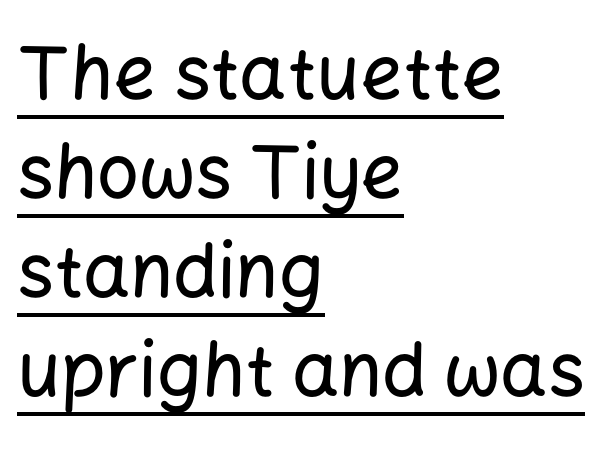
Q: Is the text italic (slanted)? A: No, it is upright.
Q: Is the typeface a serif or a sans-serif typeface? A: Sans-serif.
Q: Is the text underlined? A: Yes.
Q: How is the paragraph aligned? A: Left-aligned.
Q: Is the spacing between letters normal or unusually wide? A: Normal.
Q: Is the spacing between lines tight, normal or loose? A: Normal.
Q: Width (condensed, normal, or wide)? A: Normal.
Q: Stroke contrast? A: Low.
Q: x-height? A: Medium.
Q: Monospaced? A: No.
